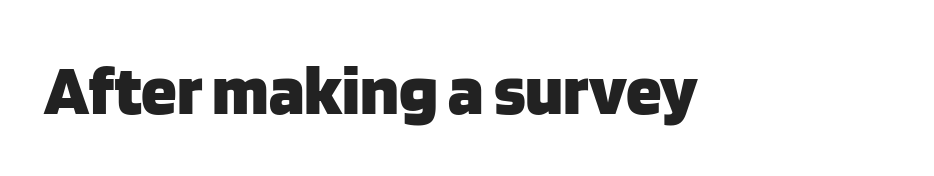
Q: Is the text bold? A: Yes.
Q: Is the text italic (slanted)? A: No, it is upright.
Q: Is the typeface a serif or a sans-serif typeface? A: Sans-serif.
Q: Is the text underlined? A: No.
Q: Is the spacing between letters normal or unusually wide? A: Normal.
Q: Width (condensed, normal, or wide)? A: Normal.
Q: Stroke contrast? A: Low.
Q: x-height? A: Large.
Q: Monospaced? A: No.
